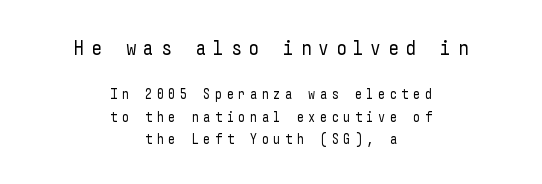
Is there any slant? The stems are plumb. Honestly, the letter spacing is so wide it's the main thing you notice. This sample is center-justified, so both line endings float freely. The weight would be labelled regular, book, light, or lighter still. Reading down the column, the eye jumps a familiar distance to each next line.
